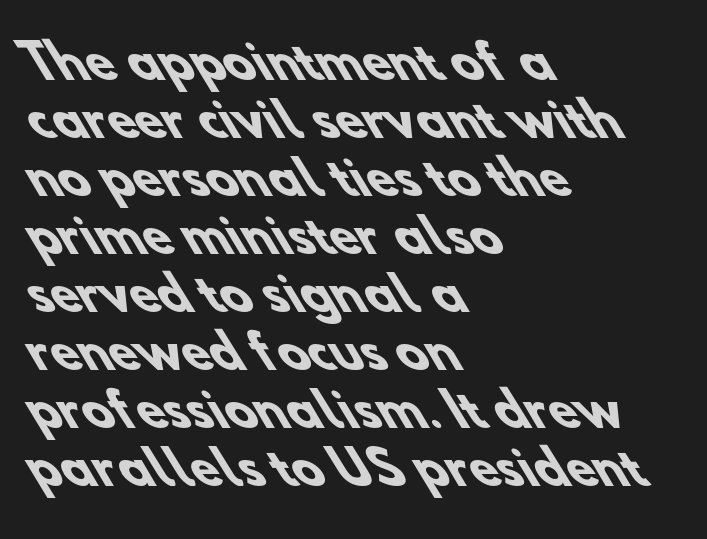
Q: Is the text bold? A: Yes.
Q: Is the typeface a serif or a sans-serif typeface? A: Sans-serif.
Q: Is the text underlined? A: No.
Q: How is the paragraph aligned? A: Left-aligned.
Q: Is the spacing between letters normal or unusually wide? A: Normal.
Q: Is the spacing between lines tight, normal or loose? A: Normal.
Q: Width (condensed, normal, or wide)? A: Normal.
Q: Stroke contrast? A: Low.
Q: x-height? A: Small.
Q: Monospaced? A: No.
